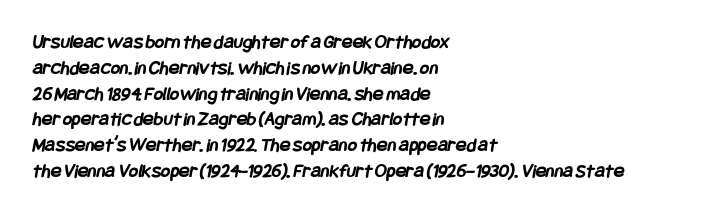
{"bold": "yes", "underline": "no", "align": "left", "line_spacing": "normal", "line_spacing_ratio": 1.29, "letter_spacing": "normal", "letter_spacing_em": 0.0, "glyph_px": 20}
